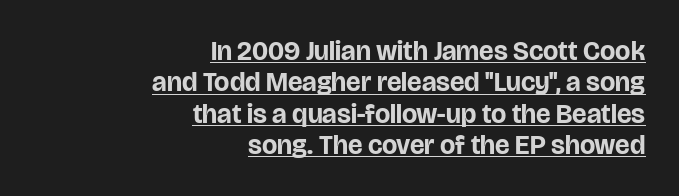
The image shows 27 px bold type, upright; set right-aligned, line spacing 1.16x, normal letter spacing, underlined.
